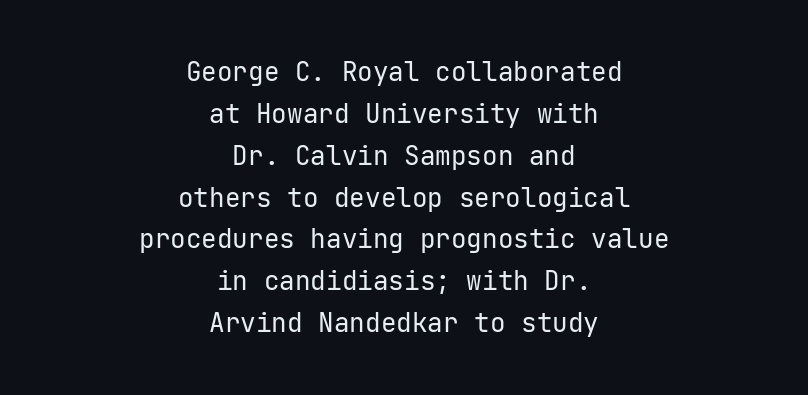
Q: Is the text bold? A: No.
Q: Is the text italic (slanted)? A: No, it is upright.
Q: Is the text underlined? A: No.
Q: How is the paragraph aligned? A: Centered.
Q: Is the spacing between letters normal or unusually wide? A: Normal.
Q: Is the spacing between lines tight, normal or loose? A: Normal.
